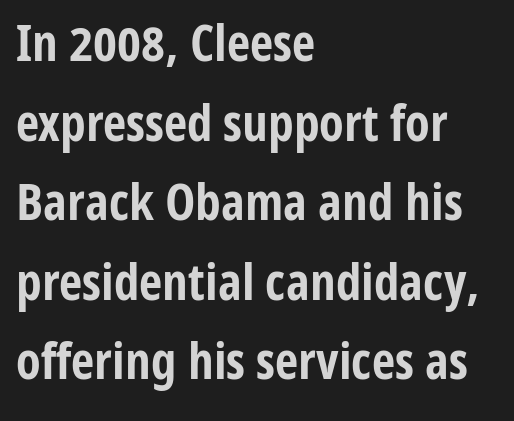
The image shows 51 px bold, condensed sans-serif type, upright; set left-aligned, normal line spacing (1.56x), normal letter spacing, not underlined; low stroke contrast and a medium x-height.
